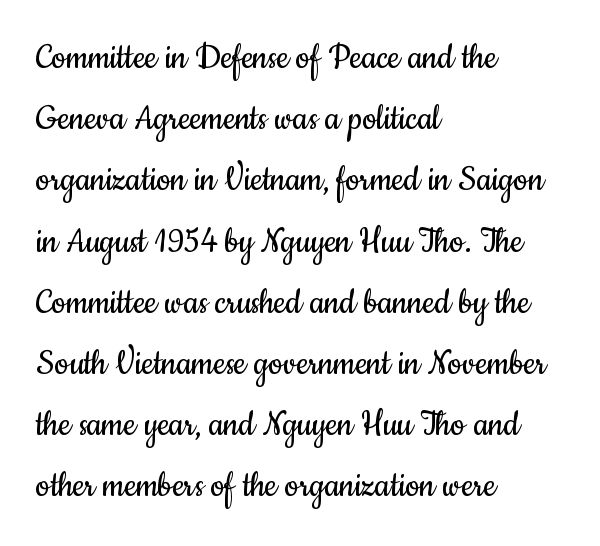
Q: Is the text bold? A: No.
Q: Is the text italic (slanted)? A: Yes.
Q: Is the typeface a serif or a sans-serif typeface? A: Sans-serif.
Q: Is the text underlined? A: No.
Q: How is the paragraph aligned? A: Left-aligned.
Q: Is the spacing between letters normal or unusually wide? A: Normal.
Q: Is the spacing between lines tight, normal or loose? A: Normal.
Q: Width (condensed, normal, or wide)? A: Condensed.
Q: Stroke contrast? A: Low.
Q: x-height? A: Small.
Q: Monospaced? A: No.
